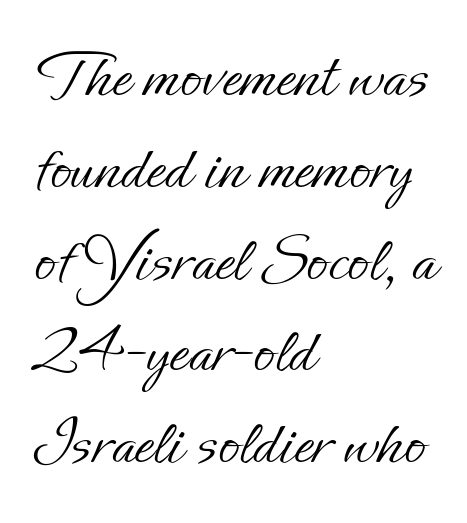
Q: Is the text bold? A: No.
Q: Is the text italic (slanted)? A: Yes.
Q: Is the text underlined? A: No.
Q: How is the paragraph aligned? A: Left-aligned.
Q: Is the spacing between letters normal or unusually wide? A: Normal.
Q: Is the spacing between lines tight, normal or loose? A: Normal.
Q: Width (condensed, normal, or wide)? A: Normal.
Q: Stroke contrast? A: Low.
Q: x-height? A: Small.
Q: Monospaced? A: No.
